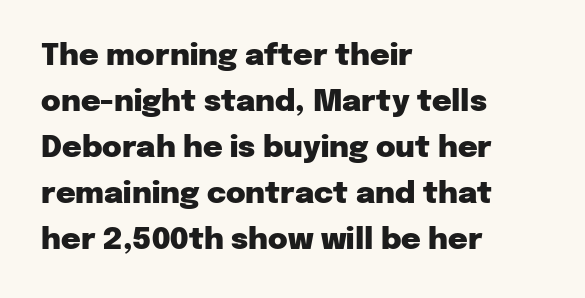
The image shows 30 px heavy sans-serif type, upright; set left-aligned, normal line spacing (1.53x), normal letter spacing, not underlined; low stroke contrast and a medium x-height.
